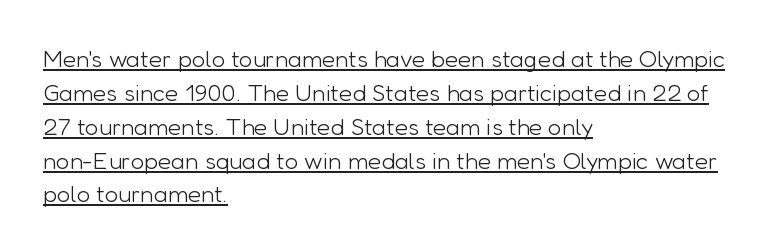
The lettering stays uniformly vertical, giving the passage a roman look. These lines stack with their left ends in a neat column. This rendering features underlined lettering. This block has exactly the height ordinary leading produces. Nobody touched the tracking dial on this one.
